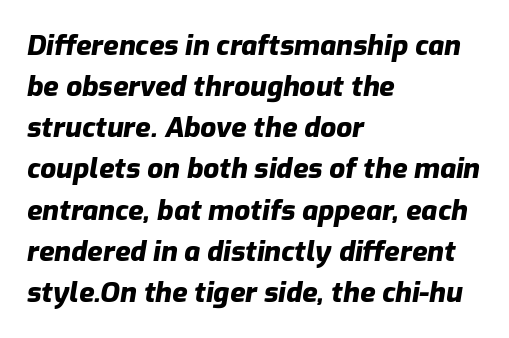
Visually the block forms a straight wall on the left and a jagged coastline on the right. The text carries the slant typical of an italic or oblique font. Leading: standard. The horizontal fit of the characters is conventional and even. Each glyph is drawn with heavy, bold strokes.
